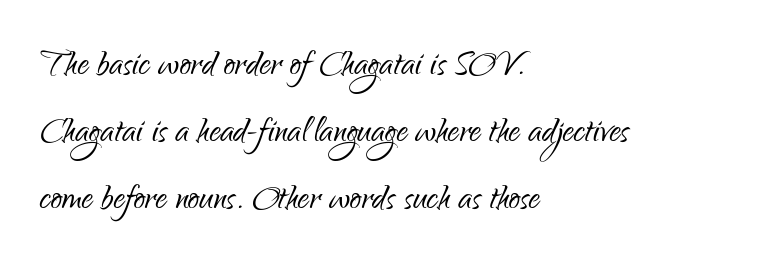
Weight: regular or lighter. What kind of face is this? One without serifs — a sans. Tracking here is standard; glyphs follow each other at the usual distance.
